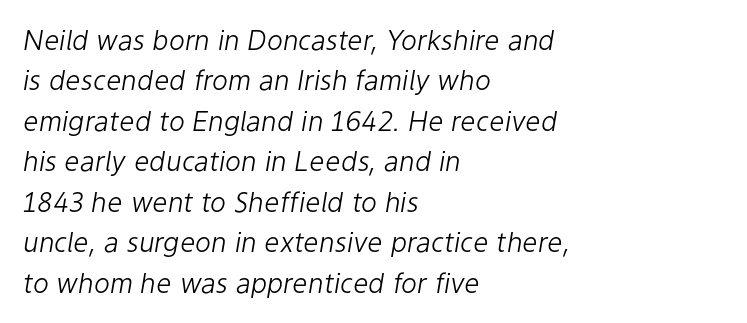
Honestly, there is no underline to notice here at all. Reading down the block, your eye returns to a fixed left position each line. It's the slanting kind of type. Caption: face not bold, strokes unweighted. The rows are spaced the way most documents space them.
